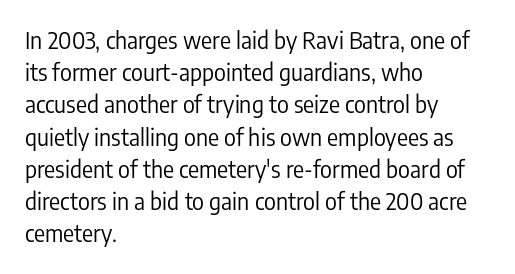
Q: Is the text bold? A: No.
Q: Is the text italic (slanted)? A: No, it is upright.
Q: Is the text underlined? A: No.
Q: How is the paragraph aligned? A: Left-aligned.
Q: Is the spacing between letters normal or unusually wide? A: Normal.
Q: Is the spacing between lines tight, normal or loose? A: Normal.
